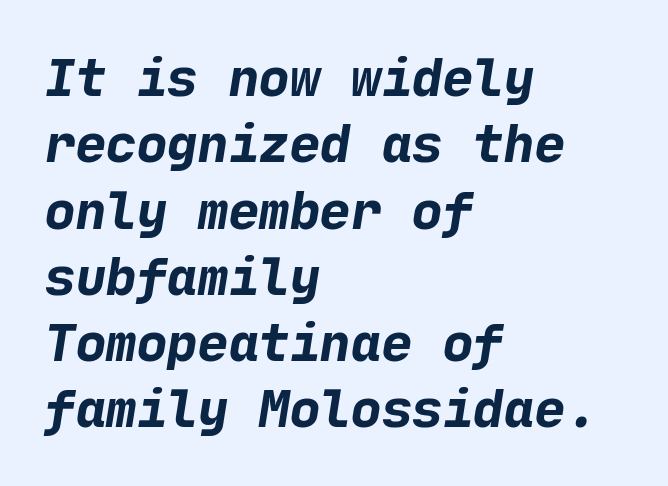
The image shows 51 px bold sans-serif type; set left-aligned, normal line spacing (1.3x), normal letter spacing, not underlined; low stroke contrast and a medium x-height.
